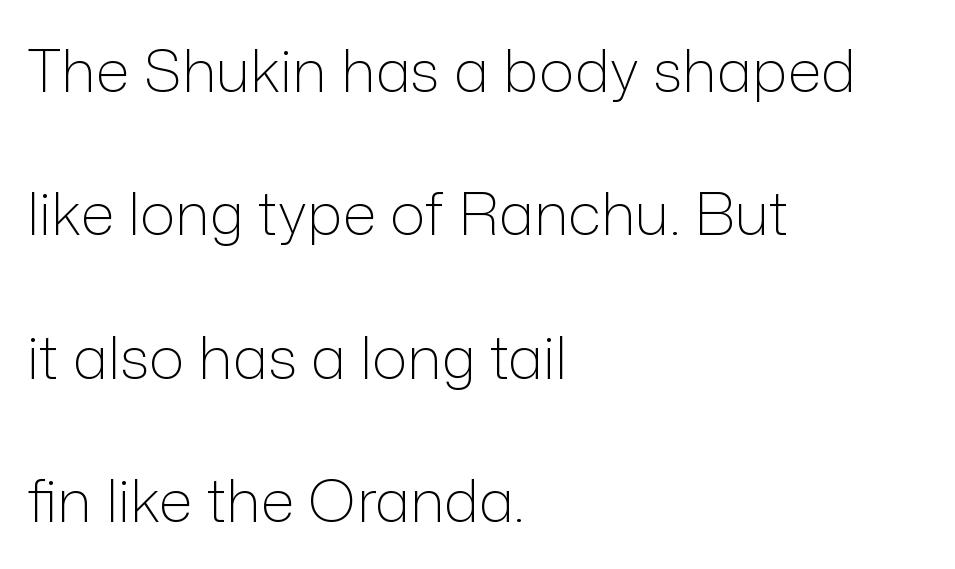
The image shows 59 px light sans-serif type, upright; set left-aligned, loose line spacing (2.43x), normal letter spacing, not underlined; low stroke contrast and a medium x-height.
